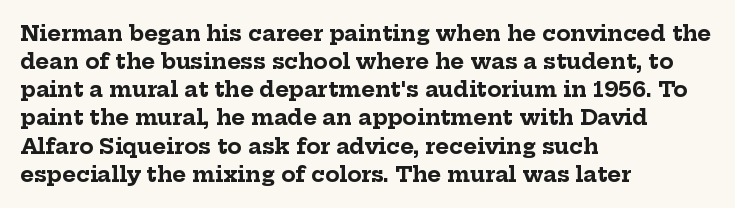
Q: Is the text bold? A: Yes.
Q: Is the text italic (slanted)? A: No, it is upright.
Q: Is the text underlined? A: No.
Q: How is the paragraph aligned? A: Left-aligned.
Q: Is the spacing between letters normal or unusually wide? A: Normal.
Q: Is the spacing between lines tight, normal or loose? A: Normal.
